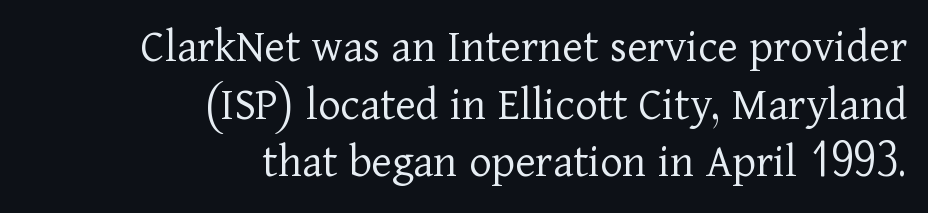
The image shows 48 px light serif type, upright; set right-aligned, line spacing 1.2x, normal letter spacing, not underlined; low stroke contrast and a medium x-height.
